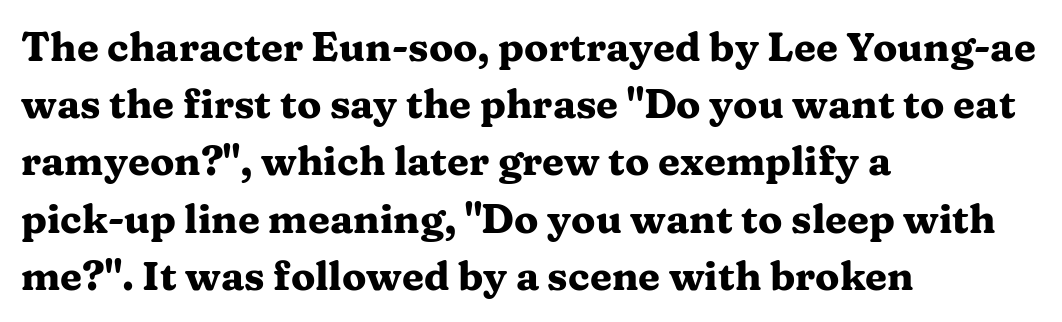
{"serif": "yes", "italic": "no", "bold": "yes", "weight": "heavy", "width": "wide", "stroke_contrast": "medium", "x_height": "medium", "monospaced": "no", "underline": "no", "align": "left", "line_spacing": "normal", "line_spacing_ratio": 1.43, "letter_spacing": "normal", "letter_spacing_em": 0.0, "glyph_px": 40}
